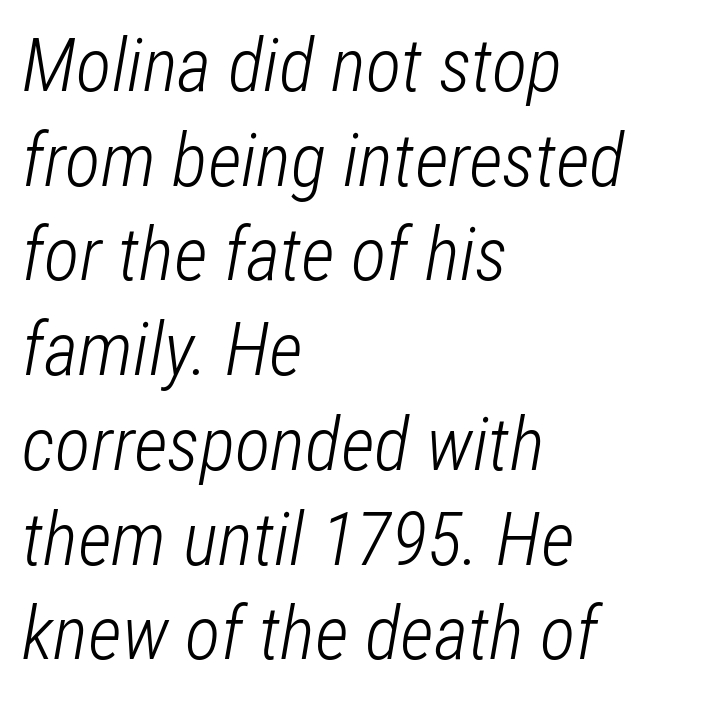
The image shows 74 px light, condensed type, italic (leaning right); set left-aligned, normal line spacing (1.28x), normal letter spacing, not underlined; low stroke contrast and a medium x-height.
